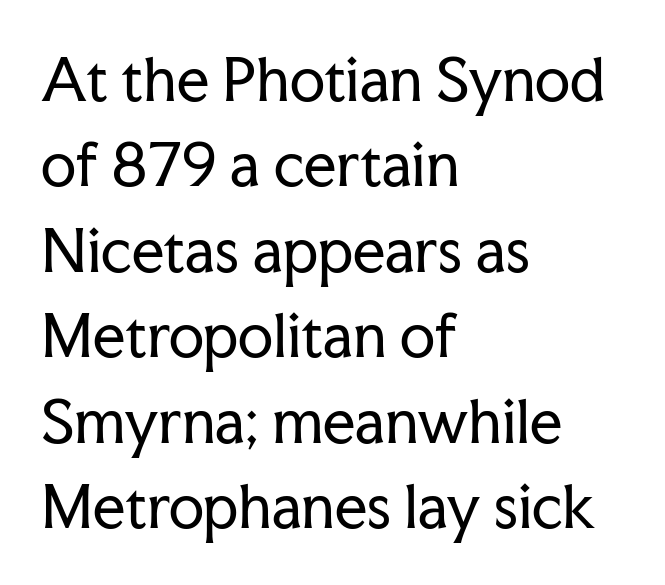
Q: Is the text bold? A: No.
Q: Is the text italic (slanted)? A: No, it is upright.
Q: Is the typeface a serif or a sans-serif typeface? A: Serif.
Q: Is the text underlined? A: No.
Q: How is the paragraph aligned? A: Left-aligned.
Q: Is the spacing between letters normal or unusually wide? A: Normal.
Q: Is the spacing between lines tight, normal or loose? A: Normal.
Q: Width (condensed, normal, or wide)? A: Normal.
Q: Stroke contrast? A: Low.
Q: x-height? A: Medium.
Q: Monospaced? A: No.
